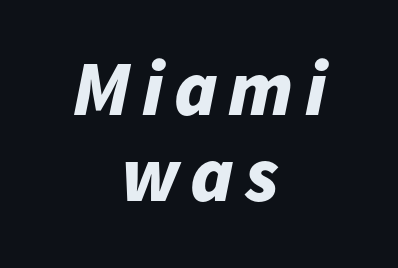
{"italic": "yes", "lean": "right", "slant_degrees": 11, "bold": "yes", "weight": "bold", "width": "normal", "stroke_contrast": "low", "x_height": "medium", "monospaced": "no", "underline": "no", "align": "center", "line_spacing": "tight", "line_spacing_ratio": 1.1, "glyph_px": 78}
